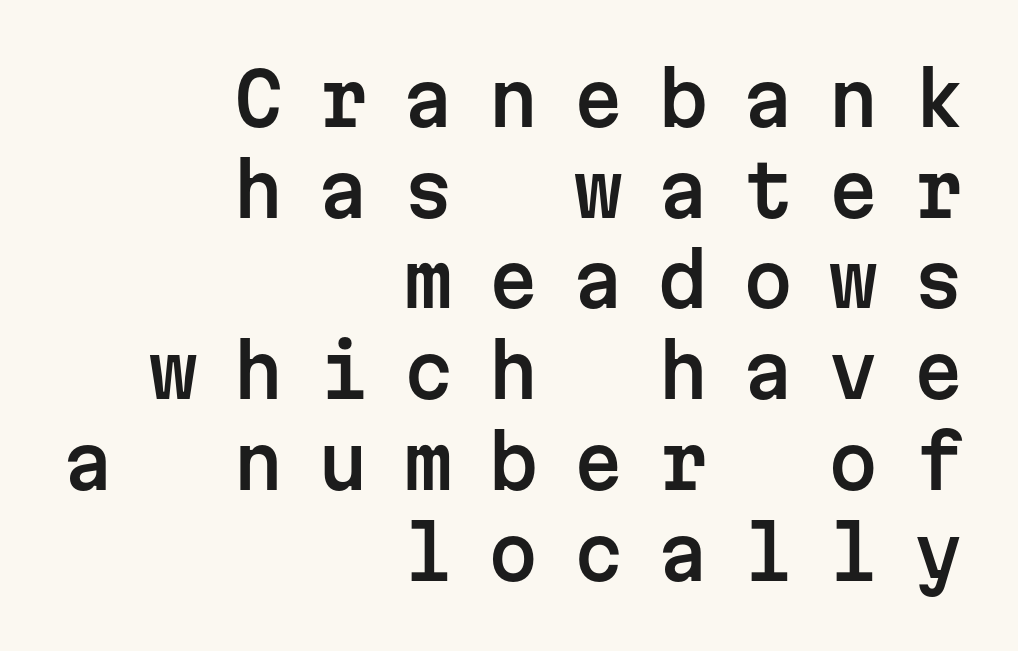
Q: Is the text italic (slanted)? A: No, it is upright.
Q: Is the typeface a serif or a sans-serif typeface? A: Sans-serif.
Q: Is the text underlined? A: No.
Q: How is the paragraph aligned? A: Right-aligned.
Q: Is the spacing between letters normal or unusually wide? A: Unusually wide.
Q: Is the spacing between lines tight, normal or loose? A: Normal.
Q: Width (condensed, normal, or wide)? A: Normal.
Q: Stroke contrast? A: Low.
Q: x-height? A: Medium.
Q: Monospaced? A: Yes.
